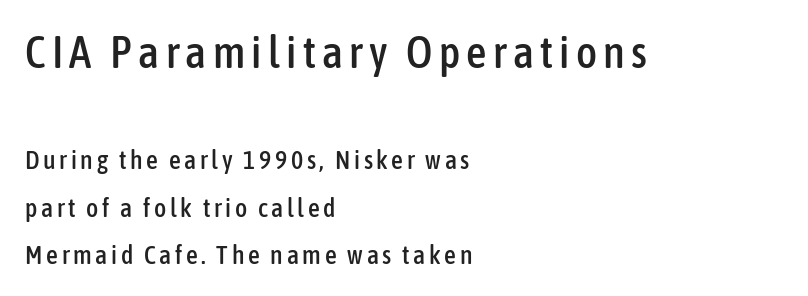
The image shows 45 px condensed sans-serif type, upright; set left-aligned, line spacing 1.84x, not underlined; the first (top) block is 1.73x larger; low stroke contrast and a medium x-height.
